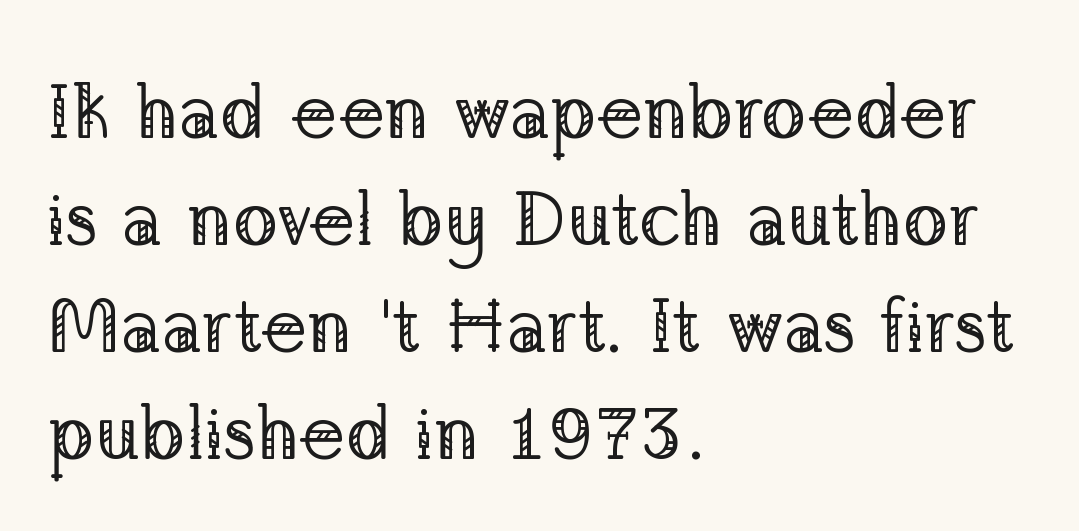
The image shows 76 px regular-weight serif type, upright; set left-aligned, normal line spacing (1.41x), normal letter spacing, not underlined; low stroke contrast and a medium x-height.
